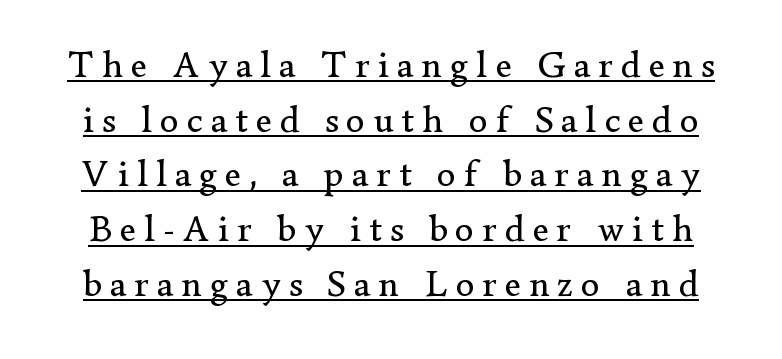
{"serif": "yes", "italic": "no", "bold": "no", "weight": "regular", "width": "normal", "stroke_contrast": "low", "x_height": "small", "monospaced": "no", "underline": "yes", "line_spacing": "normal", "line_spacing_ratio": 1.44, "letter_spacing": "wide", "letter_spacing_em": 0.21, "glyph_px": 38}
